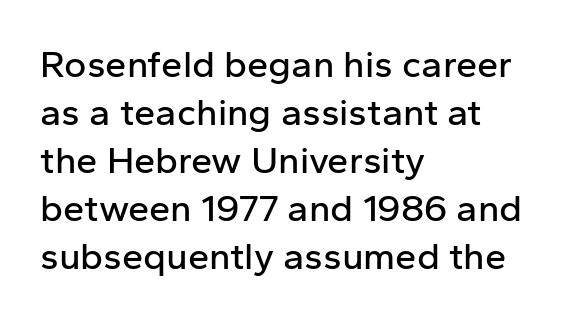
Q: Is the text italic (slanted)? A: No, it is upright.
Q: Is the typeface a serif or a sans-serif typeface? A: Sans-serif.
Q: Is the text underlined? A: No.
Q: How is the paragraph aligned? A: Left-aligned.
Q: Is the spacing between letters normal or unusually wide? A: Normal.
Q: Is the spacing between lines tight, normal or loose? A: Normal.
Q: Width (condensed, normal, or wide)? A: Normal.
Q: Stroke contrast? A: Low.
Q: x-height? A: Medium.
Q: Monospaced? A: No.
